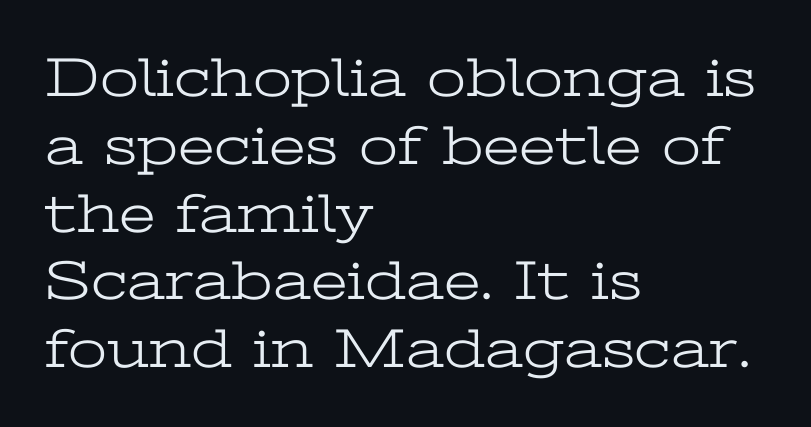
Stems and bowls with no extra thickness — not bold. You can tell from the footed stems that serif type was used. These lines keep a tight, regular rhythm from letter to letter. A typesetter would call this proportional, since set widths differ per character. Characters remain perfectly vertical along every line. The space beneath each line is pristine and unruled.
